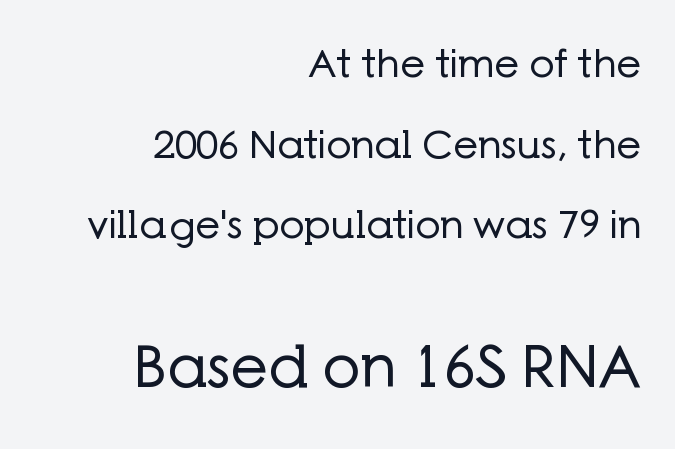
The image shows 59 px regular-weight sans-serif type, upright; set right-aligned, loose line spacing (2.07x), normal letter spacing, not underlined; the second (bottom) block is 1.51x larger; low stroke contrast and a medium x-height.
